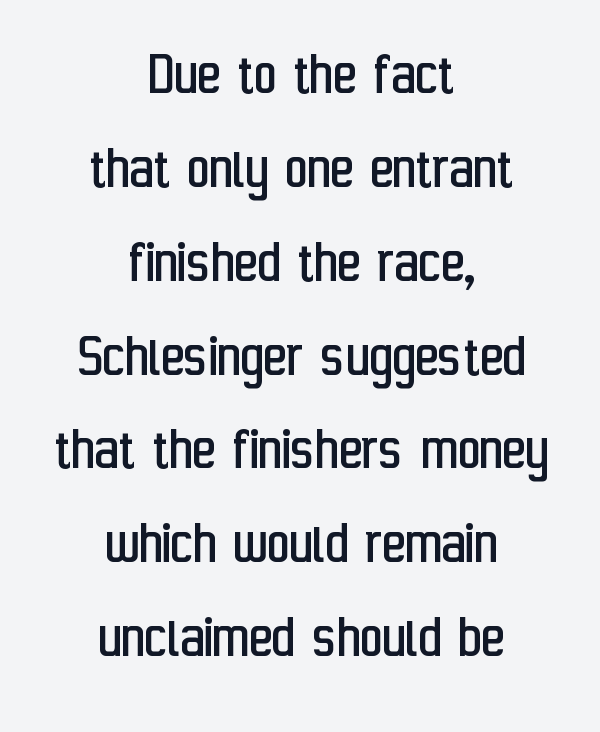
The image shows 63 px regular-weight, condensed sans-serif type, upright; set centered, normal line spacing (1.49x), normal letter spacing, not underlined; low stroke contrast and a medium x-height.
